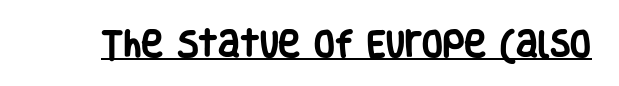
The face used here is a sans, in the tradition of grotesques and geometrics. The face used here is rendered with its standard letterfit. Is there an underline? Yes — a line sits under the letters. Thick stems and heavy bowls — unmistakably bold.
